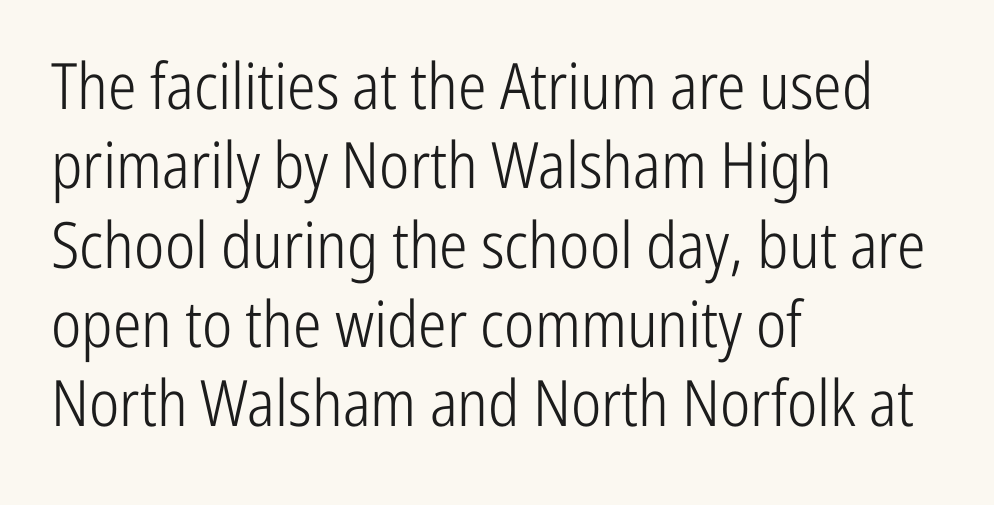
Q: Is the text bold? A: No.
Q: Is the text italic (slanted)? A: No, it is upright.
Q: Is the typeface a serif or a sans-serif typeface? A: Sans-serif.
Q: Is the text underlined? A: No.
Q: How is the paragraph aligned? A: Left-aligned.
Q: Is the spacing between letters normal or unusually wide? A: Normal.
Q: Width (condensed, normal, or wide)? A: Condensed.
Q: Stroke contrast? A: Low.
Q: x-height? A: Medium.
Q: Monospaced? A: No.
